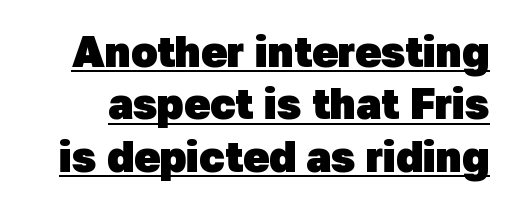
{"serif": "no", "bold": "yes", "weight": "heavy", "width": "normal", "stroke_contrast": "low", "x_height": "medium", "monospaced": "no", "underline": "yes", "line_spacing_ratio": 1.22, "letter_spacing": "normal", "letter_spacing_em": 0.0, "glyph_px": 43}
